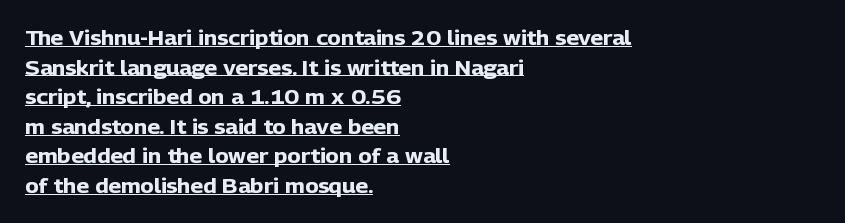
{"italic": "no", "bold": "yes", "underline": "yes", "align": "left", "line_spacing": "normal", "line_spacing_ratio": 1.48, "letter_spacing": "normal", "letter_spacing_em": 0.0, "glyph_px": 20}
